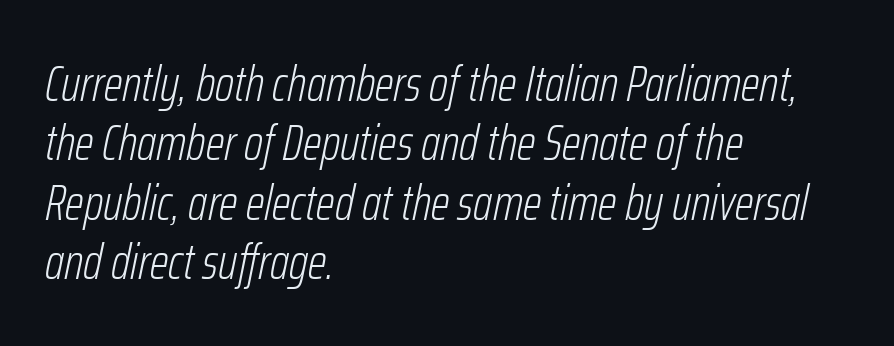
The image shows 49 px light, condensed type, italic (leaning right); set left-aligned, line spacing 1.21x, normal letter spacing, not underlined; low stroke contrast and a medium x-height.
